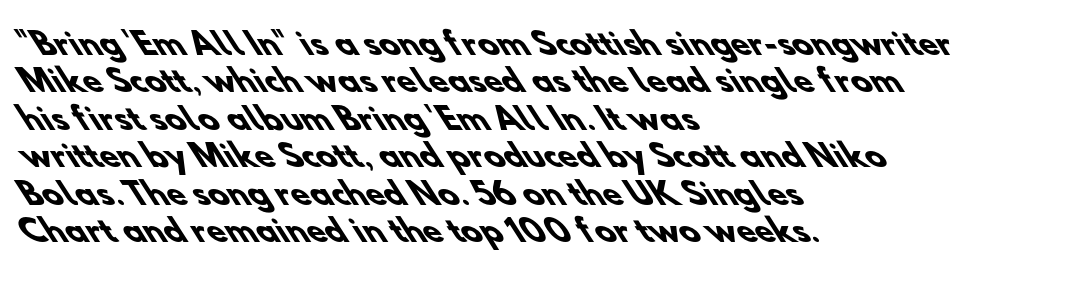
The paragraph shown leans on its left margin. The designer left line spacing at the default. Strong, thick strokes mark this as bold type. The text was rendered using a sans face with plain stroke endings. Do the characters align in a grid? No, the font is proportional. The baseline area is clear.
